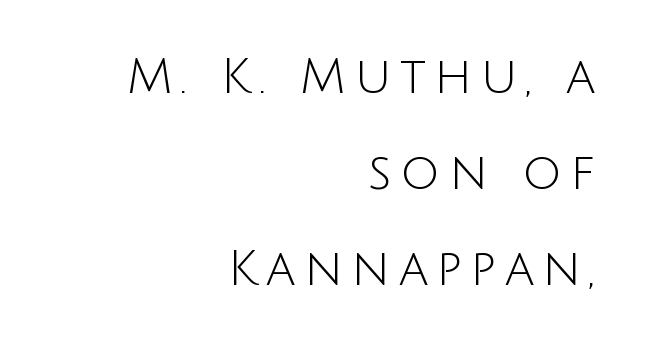
Q: Is the text bold? A: No.
Q: Is the text italic (slanted)? A: No, it is upright.
Q: Is the typeface a serif or a sans-serif typeface? A: Sans-serif.
Q: Is the text underlined? A: No.
Q: How is the paragraph aligned? A: Right-aligned.
Q: Is the spacing between lines tight, normal or loose? A: Loose.
Q: Width (condensed, normal, or wide)? A: Normal.
Q: Stroke contrast? A: Low.
Q: x-height? A: Large.
Q: Monospaced? A: No.
